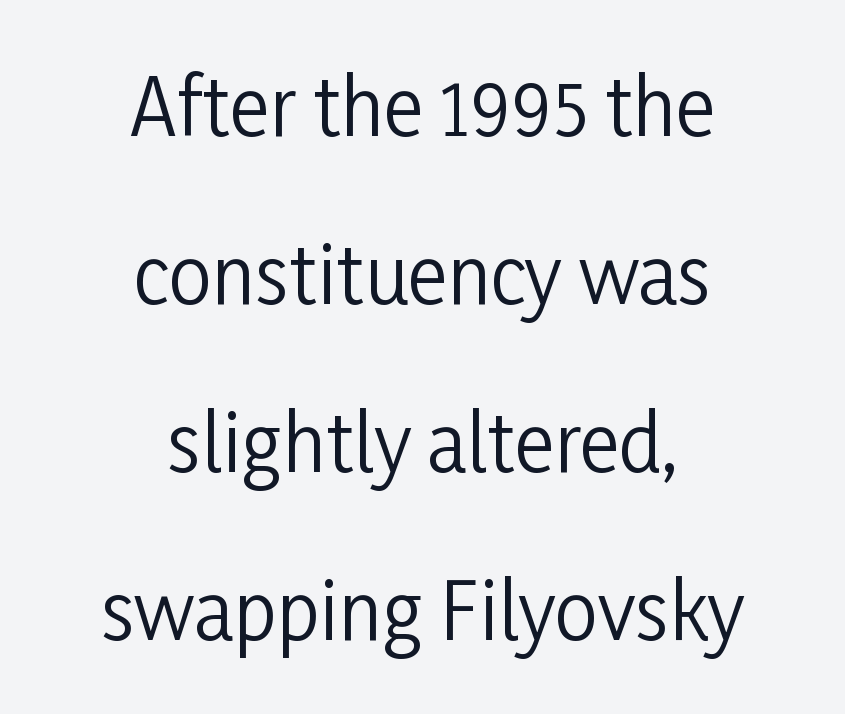
Q: Is the text bold? A: No.
Q: Is the text italic (slanted)? A: No, it is upright.
Q: Is the typeface a serif or a sans-serif typeface? A: Sans-serif.
Q: Is the text underlined? A: No.
Q: How is the paragraph aligned? A: Centered.
Q: Is the spacing between letters normal or unusually wide? A: Normal.
Q: Is the spacing between lines tight, normal or loose? A: Loose.
Q: Width (condensed, normal, or wide)? A: Condensed.
Q: Stroke contrast? A: Low.
Q: x-height? A: Medium.
Q: Monospaced? A: No.
